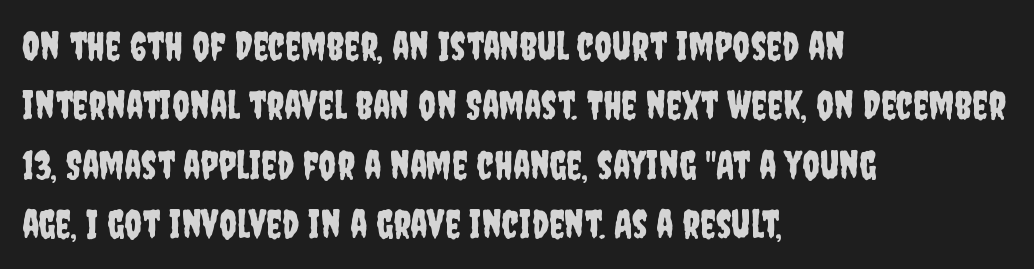
Upright lettering throughout. Short note: letters normally spaced. Typographically, this falls in the sans-serif category. Rule under the text: the space is simply empty.
